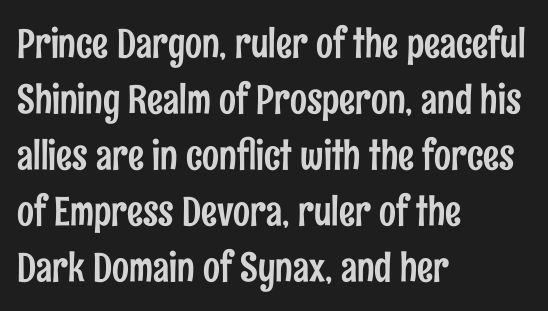
Q: Is the text italic (slanted)? A: No, it is upright.
Q: Is the typeface a serif or a sans-serif typeface? A: Sans-serif.
Q: Is the text underlined? A: No.
Q: How is the paragraph aligned? A: Left-aligned.
Q: Is the spacing between letters normal or unusually wide? A: Normal.
Q: Is the spacing between lines tight, normal or loose? A: Normal.
Q: Width (condensed, normal, or wide)? A: Condensed.
Q: Stroke contrast? A: Low.
Q: x-height? A: Medium.
Q: Monospaced? A: No.
